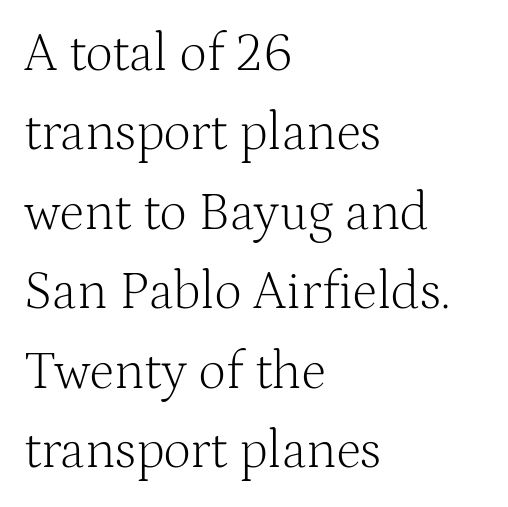
{"serif": "yes", "italic": "no", "bold": "no", "weight": "light", "width": "normal", "stroke_contrast": "medium", "x_height": "medium", "monospaced": "no", "underline": "no", "align": "left", "line_spacing": "normal", "line_spacing_ratio": 1.5, "letter_spacing": "normal", "letter_spacing_em": 0.0, "glyph_px": 53}
